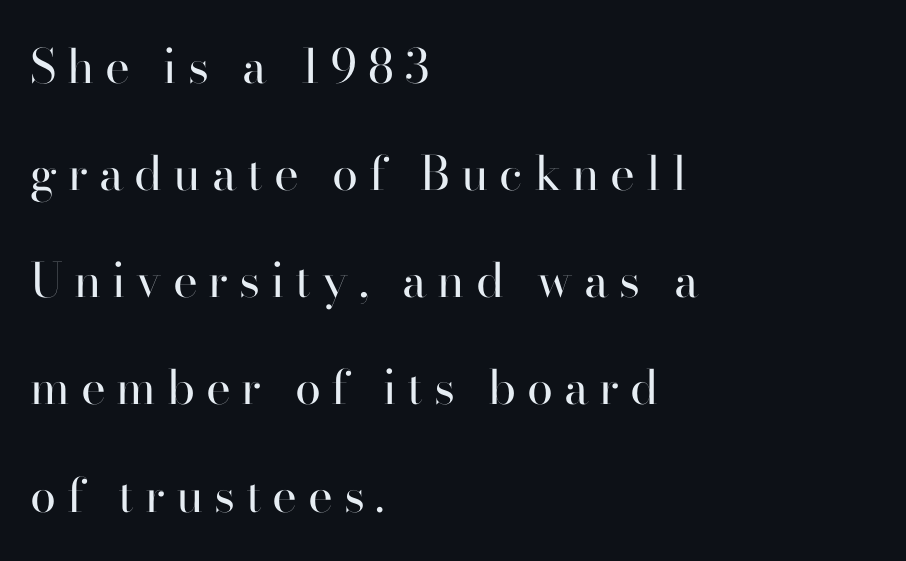
{"serif": "yes", "italic": "no", "bold": "no", "weight": "regular", "width": "normal", "stroke_contrast": "high", "x_height": "small", "monospaced": "no", "underline": "no", "align": "left", "line_spacing": "loose", "line_spacing_ratio": 2.28, "letter_spacing": "wide", "letter_spacing_em": 0.23, "glyph_px": 47}
